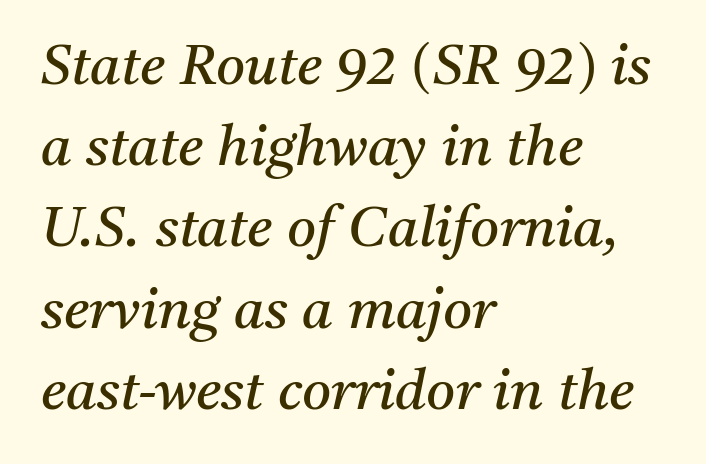
{"serif": "yes", "italic": "yes", "lean": "right", "slant_degrees": 11, "bold": "no", "weight": "regular", "width": "normal", "stroke_contrast": "medium", "x_height": "medium", "monospaced": "no", "underline": "no", "align": "left", "line_spacing": "normal", "line_spacing_ratio": 1.45, "letter_spacing": "normal", "letter_spacing_em": 0.0, "glyph_px": 56}
